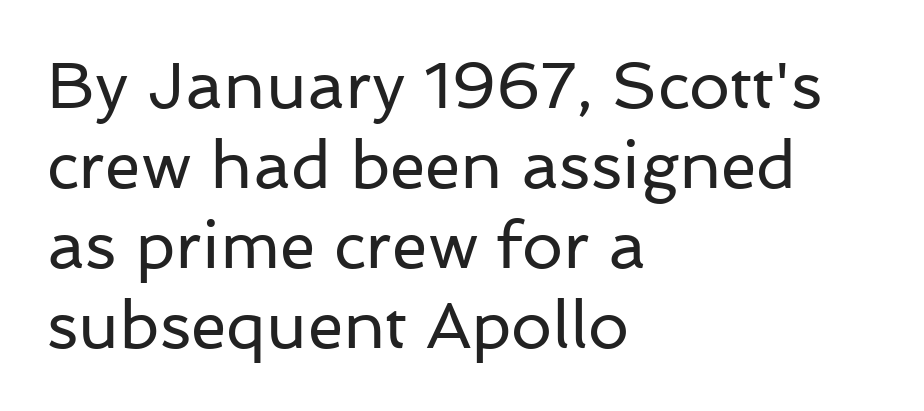
A typesetter would call this proportional, since set widths differ per character. Heaviness? Minimal to ordinary, like unemphasized prose. Characters remain perfectly vertical along every line. This sample uses plain, unmodified letter spacing. The space directly below the letters is spotless. Note: no serifs on the glyphs.
